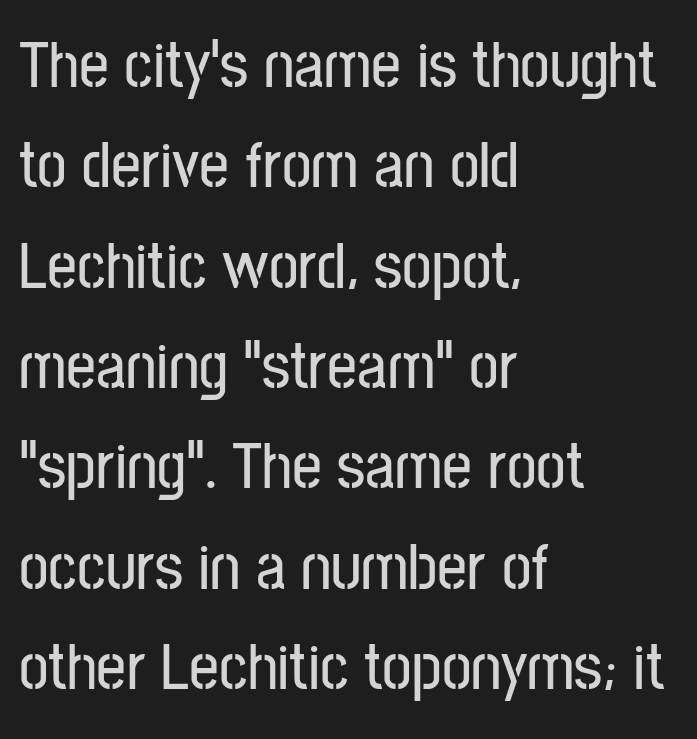
Horizontally, the lines are justified to the leading edge only. Posture: vertical. How would I describe the line gaps? Plain and ordinary. The space beneath each line is pristine and unruled.
